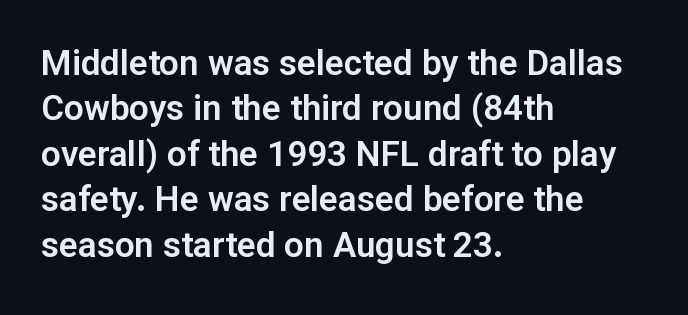
The image shows 35 px sans-serif type, upright; set left-aligned, normal line spacing (1.3x), normal letter spacing, not underlined; low stroke contrast and a medium x-height.
